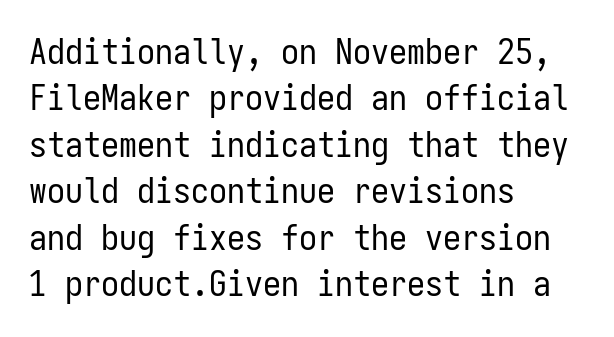
{"serif": "no", "italic": "no", "bold": "no", "weight": "regular", "width": "condensed", "stroke_contrast": "low", "x_height": "medium", "monospaced": "yes", "underline": "no", "align": "left", "line_spacing": "normal", "line_spacing_ratio": 1.29, "letter_spacing": "normal", "letter_spacing_em": 0.0, "glyph_px": 36}
